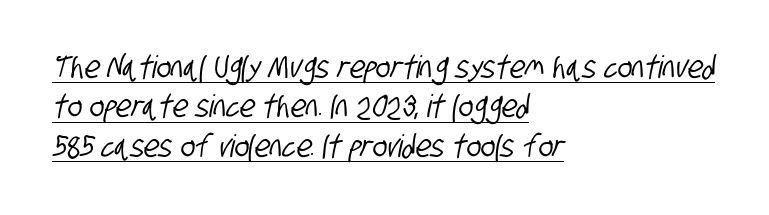
{"serif": "no", "width": "condensed", "stroke_contrast": "low", "x_height": "large", "monospaced": "no", "underline": "yes", "align": "left", "line_spacing": "normal", "line_spacing_ratio": 1.27, "letter_spacing": "normal", "letter_spacing_em": 0.0, "glyph_px": 31}
